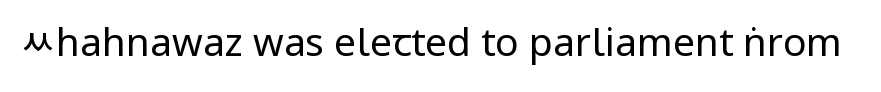
{"serif": "no", "italic": "no", "bold": "no", "weight": "regular", "width": "condensed", "stroke_contrast": "low", "underline": "no", "letter_spacing": "normal", "letter_spacing_em": 0.0, "glyph_px": 39}
